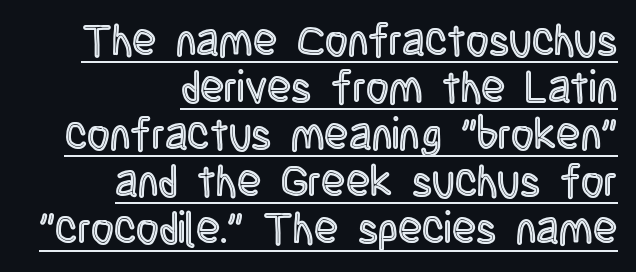
{"italic": "no", "width": "condensed", "x_height": "large", "monospaced": "no", "underline": "yes", "align": "right", "line_spacing": "tight", "line_spacing_ratio": 1.07, "letter_spacing": "normal", "letter_spacing_em": 0.0, "glyph_px": 44}
